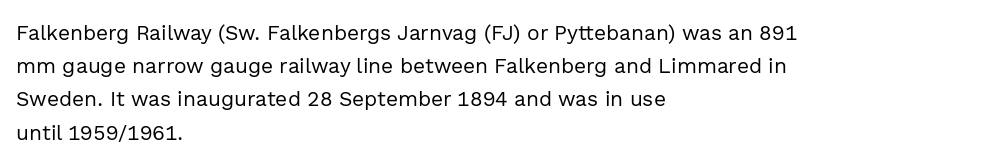
Q: Is the text bold? A: No.
Q: Is the text italic (slanted)? A: No, it is upright.
Q: Is the text underlined? A: No.
Q: How is the paragraph aligned? A: Left-aligned.
Q: Is the spacing between letters normal or unusually wide? A: Normal.
Q: Is the spacing between lines tight, normal or loose? A: Normal.
